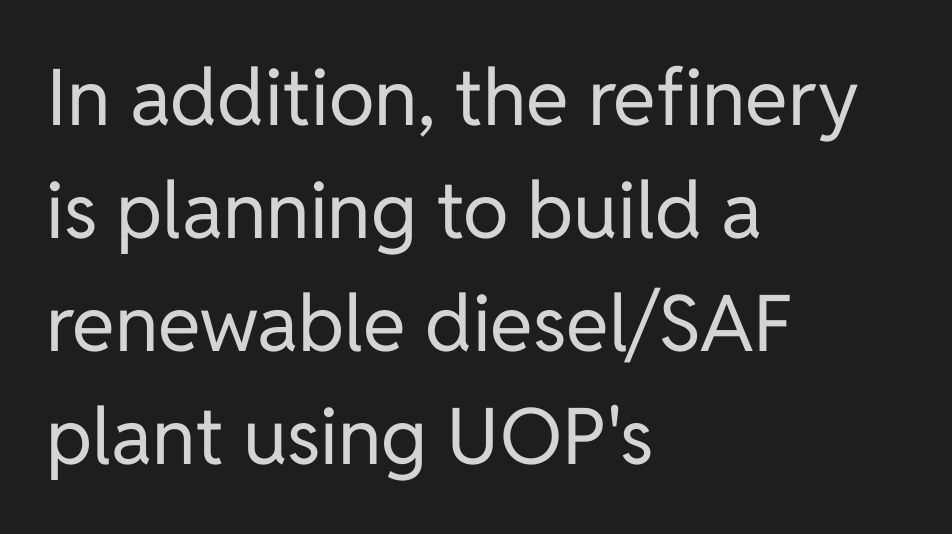
{"serif": "no", "italic": "no", "bold": "no", "weight": "regular", "width": "normal", "stroke_contrast": "low", "x_height": "medium", "monospaced": "no", "underline": "no", "align": "left", "line_spacing": "normal", "line_spacing_ratio": 1.45, "letter_spacing": "normal", "letter_spacing_em": 0.0, "glyph_px": 78}
